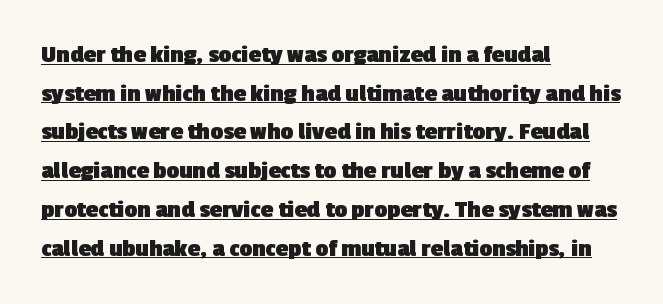
The image shows 25 px bold type; set left-aligned, normal line spacing (1.55x), normal letter spacing, underlined.
